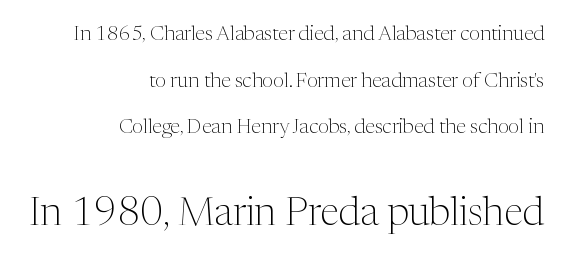
The image shows 39 px light serif type, upright; set right-aligned, loose line spacing (2.33x), normal letter spacing, not underlined; the second (bottom) block is 1.95x larger; medium stroke contrast and a medium x-height.
